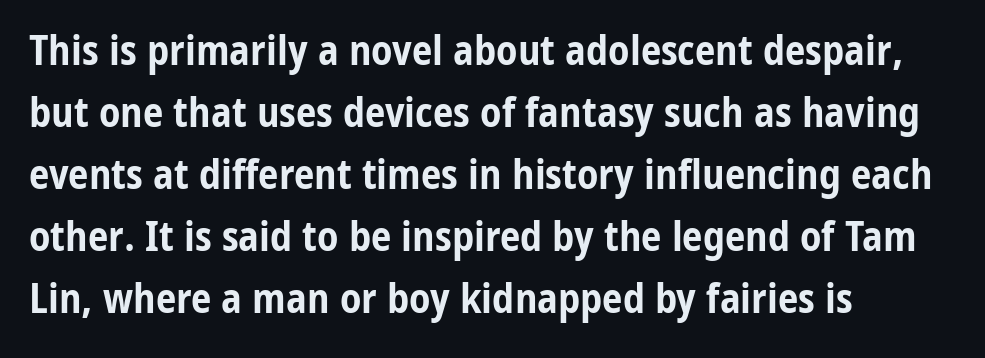
Q: Is the text bold? A: Yes.
Q: Is the text italic (slanted)? A: No, it is upright.
Q: Is the typeface a serif or a sans-serif typeface? A: Sans-serif.
Q: Is the text underlined? A: No.
Q: How is the paragraph aligned? A: Left-aligned.
Q: Is the spacing between letters normal or unusually wide? A: Normal.
Q: Is the spacing between lines tight, normal or loose? A: Normal.
Q: Width (condensed, normal, or wide)? A: Condensed.
Q: Stroke contrast? A: Low.
Q: x-height? A: Medium.
Q: Monospaced? A: No.
